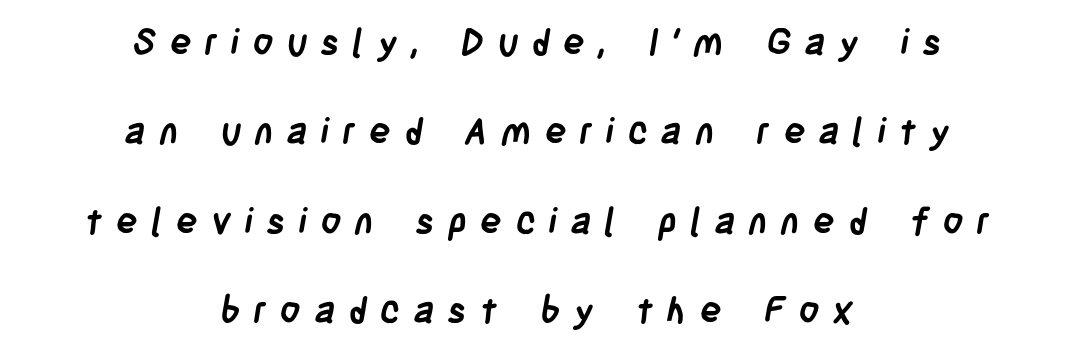
{"serif": "no", "bold": "yes", "weight": "semibold", "width": "condensed", "stroke_contrast": "low", "x_height": "large", "monospaced": "no", "underline": "no", "align": "center", "line_spacing": "loose", "line_spacing_ratio": 2.48, "letter_spacing": "wide", "letter_spacing_em": 0.37, "glyph_px": 36}
